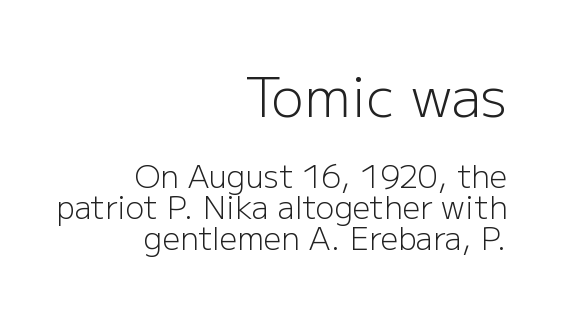
{"serif": "no", "italic": "no", "bold": "no", "weight": "light", "width": "normal", "stroke_contrast": "low", "x_height": "medium", "monospaced": "no", "underline": "no", "align": "right", "line_spacing": "tight", "line_spacing_ratio": 1.01, "letter_spacing": "normal", "letter_spacing_em": 0.0, "larger_block": "first", "size_ratio": 1.74, "glyph_px": 54}
